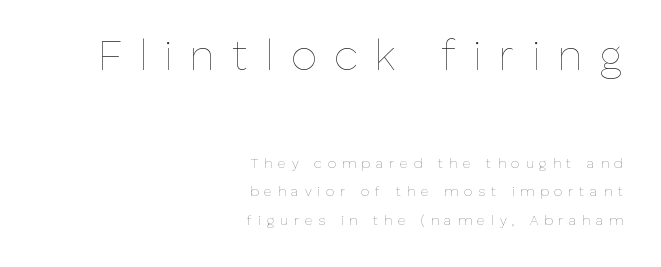
The image shows 42 px thin type, upright; set right-aligned, loose line spacing (2.03x), unusually wide letter spacing (+0.41 em), not underlined; the first (top) block is 3.0x larger; low stroke contrast and a medium x-height.
